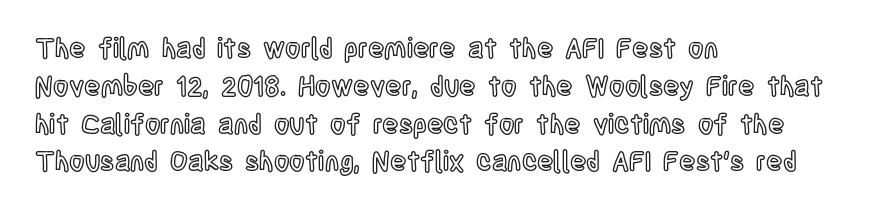
Q: Is the text italic (slanted)? A: No, it is upright.
Q: Is the text underlined? A: No.
Q: How is the paragraph aligned? A: Left-aligned.
Q: Is the spacing between letters normal or unusually wide? A: Normal.
Q: Is the spacing between lines tight, normal or loose? A: Normal.
